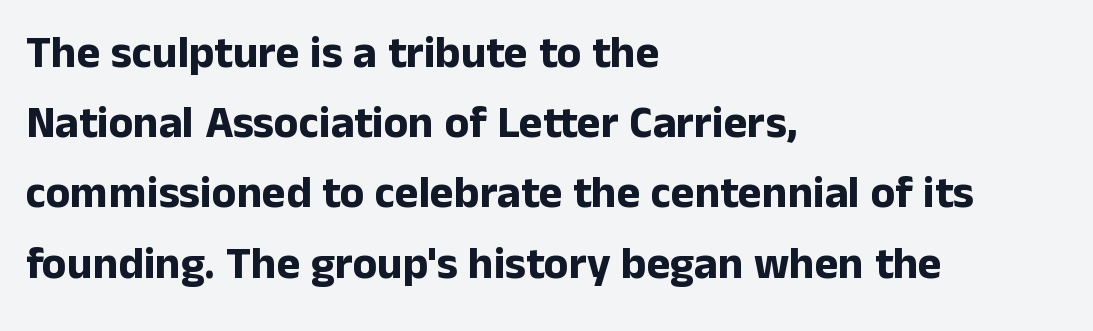
Rows of type keep a routine distance in the vertical direction. Vertical strokes here are truly vertical. Spacing between characters is what you'd get straight out of the box. Is the block centered? No — it sits flush against the left margin. Proportional: the letters do not fall into vertical columns. A sans-serif font was chosen for this passage.
